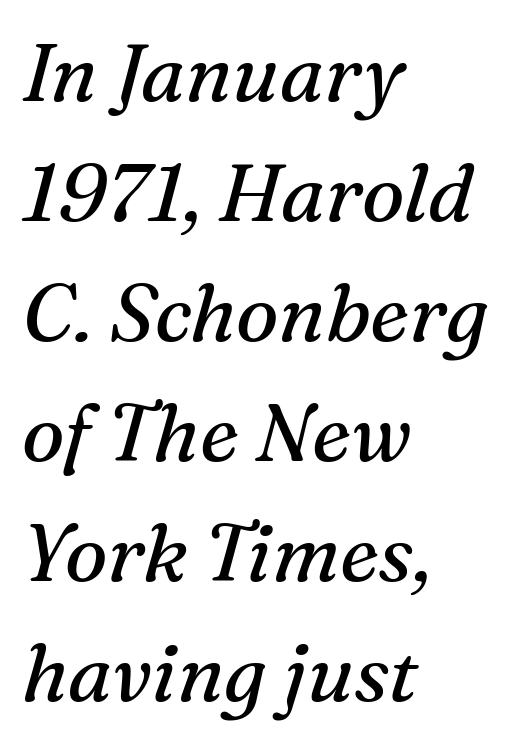
Q: Is the text bold? A: No.
Q: Is the text italic (slanted)? A: Yes, it leans right by about 16 degrees.
Q: Is the typeface a serif or a sans-serif typeface? A: Serif.
Q: Is the text underlined? A: No.
Q: How is the paragraph aligned? A: Left-aligned.
Q: Is the spacing between letters normal or unusually wide? A: Normal.
Q: Is the spacing between lines tight, normal or loose? A: Normal.
Q: Width (condensed, normal, or wide)? A: Normal.
Q: Stroke contrast? A: Medium.
Q: x-height? A: Medium.
Q: Monospaced? A: No.
